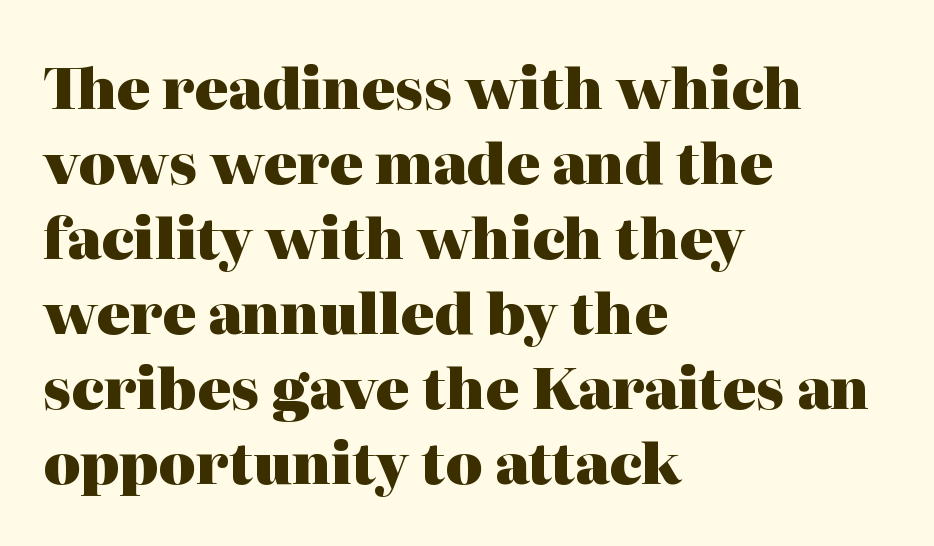
The image shows 56 px heavy serif type, upright; set left-aligned, normal line spacing (1.34x), normal letter spacing, not underlined; high stroke contrast and a medium x-height.
